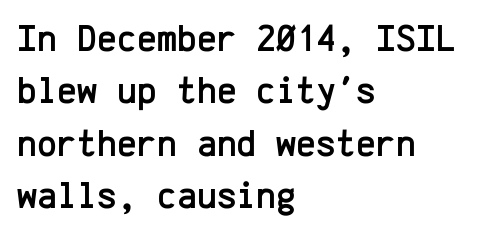
The image shows 38 px sans-serif type, upright, monospaced; set left-aligned, normal line spacing (1.38x), normal letter spacing, not underlined; low stroke contrast and a medium x-height.
